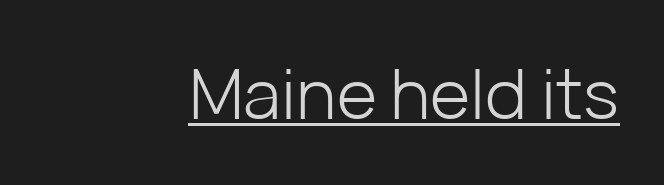
The image shows 69 px light sans-serif type, upright; set right-aligned, normal letter spacing, underlined; low stroke contrast and a medium x-height.
